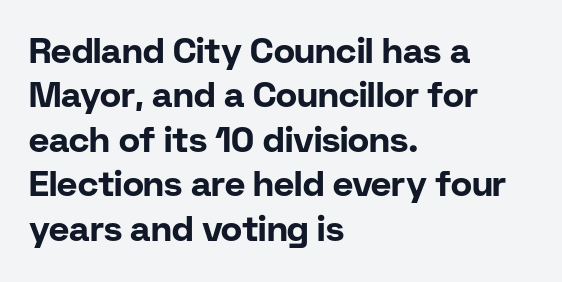
{"serif": "no", "italic": "no", "bold": "yes", "weight": "bold", "width": "normal", "stroke_contrast": "low", "x_height": "medium", "monospaced": "no", "underline": "no", "align": "left", "line_spacing": "normal", "line_spacing_ratio": 1.27, "letter_spacing": "normal", "letter_spacing_em": 0.0, "glyph_px": 35}
